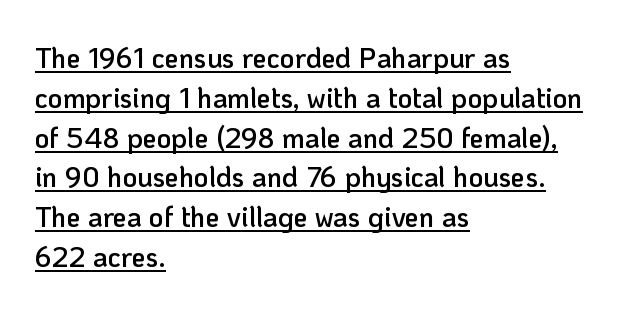
The image shows 28 px semibold sans-serif type, upright; set left-aligned, normal line spacing (1.42x), normal letter spacing, underlined; low stroke contrast and a medium x-height.
